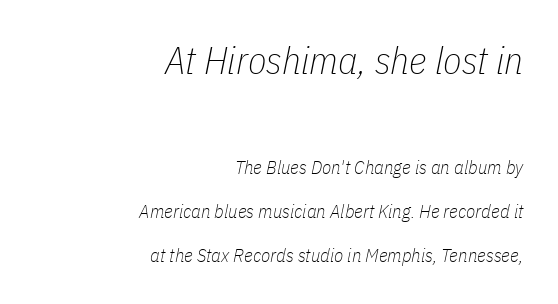
{"italic": "yes", "lean": "right", "slant_degrees": 11, "bold": "no", "weight": "thin", "width": "condensed", "stroke_contrast": "low", "x_height": "medium", "monospaced": "no", "underline": "no", "align": "right", "line_spacing": "loose", "line_spacing_ratio": 2.33, "letter_spacing": "normal", "letter_spacing_em": 0.0, "larger_block": "first", "size_ratio": 2.0, "glyph_px": 38}
